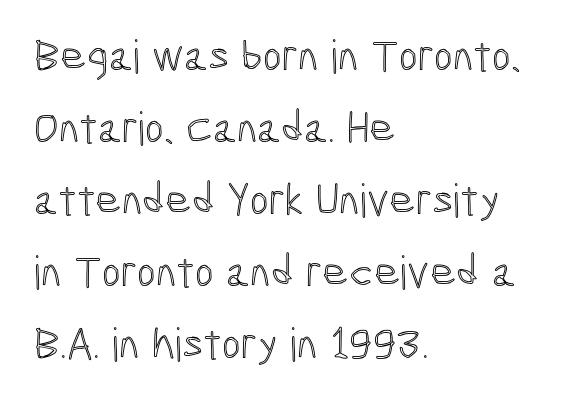
The image shows 45 px condensed type, upright; set left-aligned, normal line spacing (1.6x), normal letter spacing, not underlined; a medium x-height.
